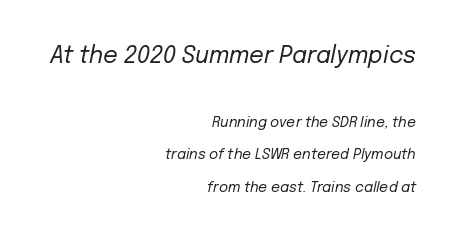
Visually, the top section dominates because its glyphs are scaled up. Quick note: interline space is abundant. When letters slant like this, we call the style italic. On a weight scale, this lands at 450 or below. Just letters on the line, the space beneath them empty. Nobody touched the tracking dial on this one.
